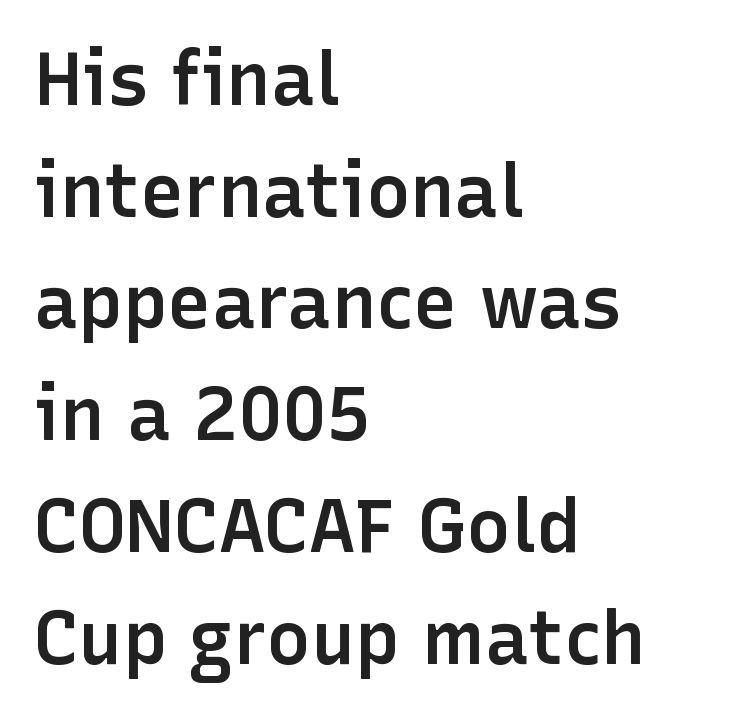
The image shows 74 px semibold sans-serif type, upright; set left-aligned, normal line spacing (1.51x), normal letter spacing, not underlined; low stroke contrast and a medium x-height.
